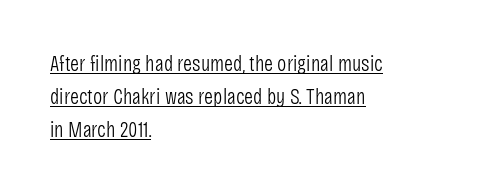
The image shows 22 px text type, upright; set left-aligned, normal line spacing (1.51x), normal letter spacing, underlined.
